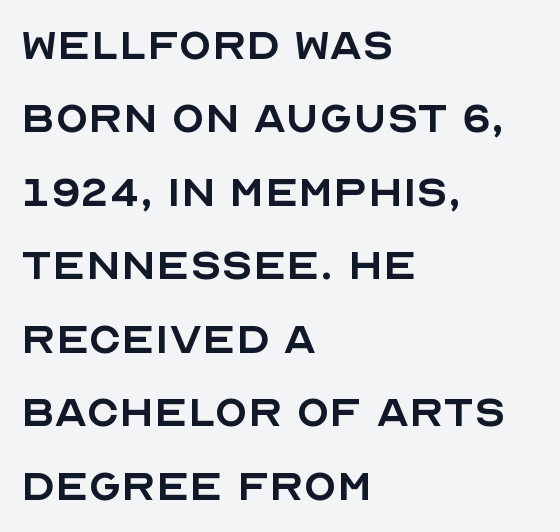
The image shows 54 px regular-weight sans-serif type, upright; set left-aligned, normal line spacing (1.36x), normal letter spacing, not underlined; a large x-height.
